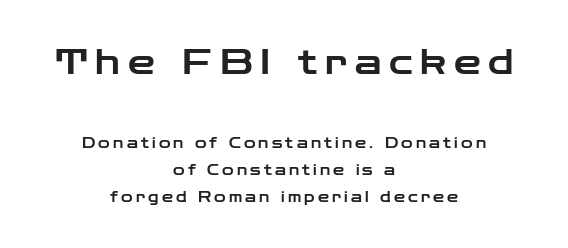
{"serif": "no", "italic": "no", "width": "wide", "stroke_contrast": "low", "x_height": "medium", "monospaced": "no", "underline": "no", "align": "center", "line_spacing": "loose", "line_spacing_ratio": 1.91, "letter_spacing": "wide", "letter_spacing_em": 0.23, "larger_block": "first", "size_ratio": 2.43, "glyph_px": 34}
